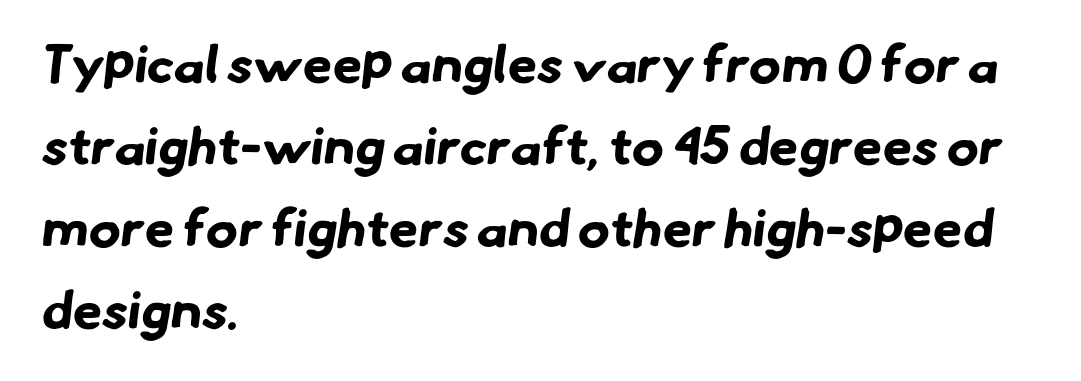
Q: Is the text bold? A: Yes.
Q: Is the typeface a serif or a sans-serif typeface? A: Sans-serif.
Q: Is the text underlined? A: No.
Q: How is the paragraph aligned? A: Left-aligned.
Q: Is the spacing between letters normal or unusually wide? A: Normal.
Q: Is the spacing between lines tight, normal or loose? A: Normal.
Q: Width (condensed, normal, or wide)? A: Normal.
Q: Stroke contrast? A: Low.
Q: x-height? A: Small.
Q: Monospaced? A: No.
